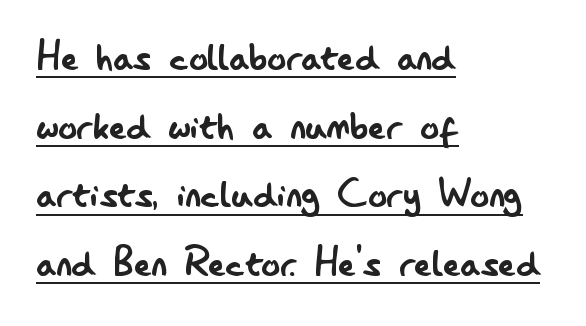
The image shows 47 px regular-weight, condensed sans-serif type, upright; set left-aligned, normal line spacing (1.46x), normal letter spacing, underlined; low stroke contrast and a small x-height.
